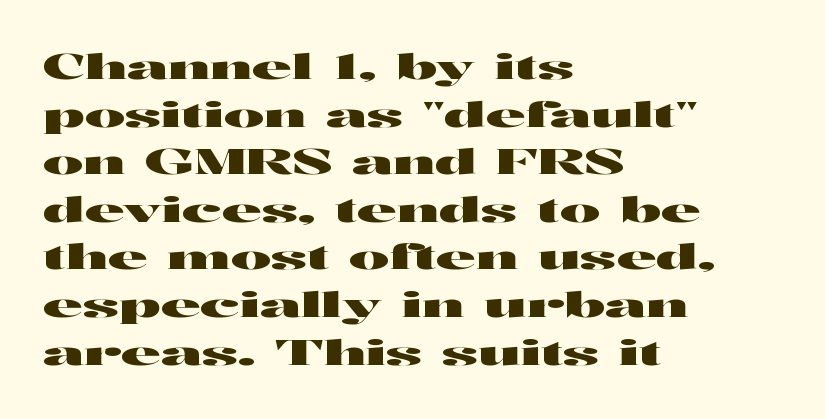
The image shows 34 px wide sans-serif type, upright; set left-aligned, normal line spacing (1.4x), normal letter spacing, not underlined; high stroke contrast and a medium x-height.
